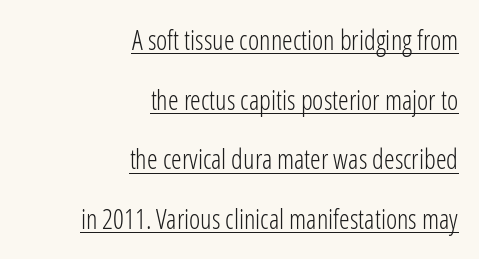
Caption: lettering with a line underneath. Ascenders rise straight up at ninety degrees. Characters follow at the spacing the type designer built in. How would I describe the line gaps? Wide and relaxed. Each stroke keeps to a modest, everyday thickness or less. Each line ends at the same right margin while the left side varies.
